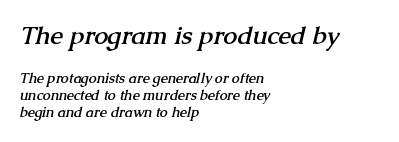
Q: Is the text bold? A: Yes.
Q: Is the text underlined? A: No.
Q: How is the paragraph aligned? A: Left-aligned.
Q: Is the spacing between letters normal or unusually wide? A: Normal.
Q: Which block of text is set in a larger size, the first (top) or the second (bottom)? A: The first (top) one.
